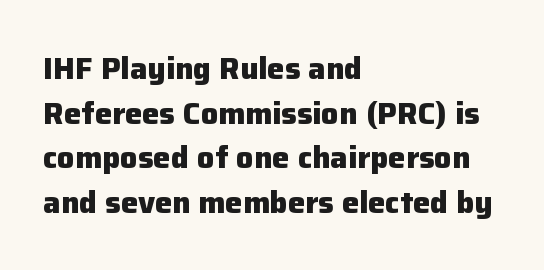
Q: Is the text bold? A: Yes.
Q: Is the text italic (slanted)? A: No, it is upright.
Q: Is the typeface a serif or a sans-serif typeface? A: Sans-serif.
Q: Is the text underlined? A: No.
Q: How is the paragraph aligned? A: Left-aligned.
Q: Is the spacing between letters normal or unusually wide? A: Normal.
Q: Is the spacing between lines tight, normal or loose? A: Normal.
Q: Width (condensed, normal, or wide)? A: Normal.
Q: Stroke contrast? A: Low.
Q: x-height? A: Medium.
Q: Monospaced? A: No.
